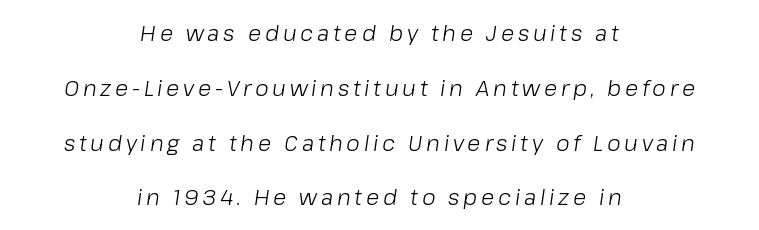
Anything drawn beneath the words? Only blank space. Caption: face not bold, strokes unweighted. These lines are centered, leaving both edges ragged. Notice how the stems are inclined rather than vertical — that's the hallmark of italics. What's the leading like? Stretched, with rows far apart.
